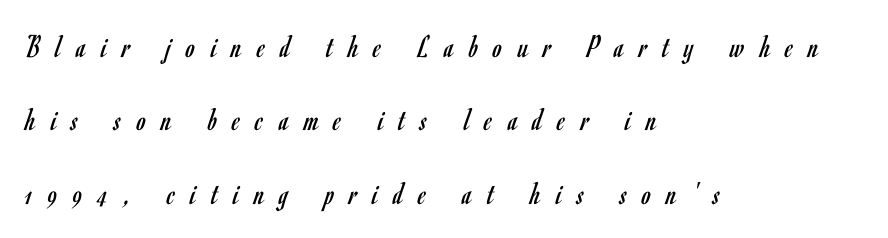
Q: Is the text bold? A: No.
Q: Is the text italic (slanted)? A: Yes.
Q: Is the typeface a serif or a sans-serif typeface? A: Sans-serif.
Q: Is the text underlined? A: No.
Q: How is the paragraph aligned? A: Left-aligned.
Q: Is the spacing between letters normal or unusually wide? A: Unusually wide.
Q: Is the spacing between lines tight, normal or loose? A: Loose.
Q: Width (condensed, normal, or wide)? A: Condensed.
Q: Stroke contrast? A: Low.
Q: x-height? A: Small.
Q: Monospaced? A: No.
